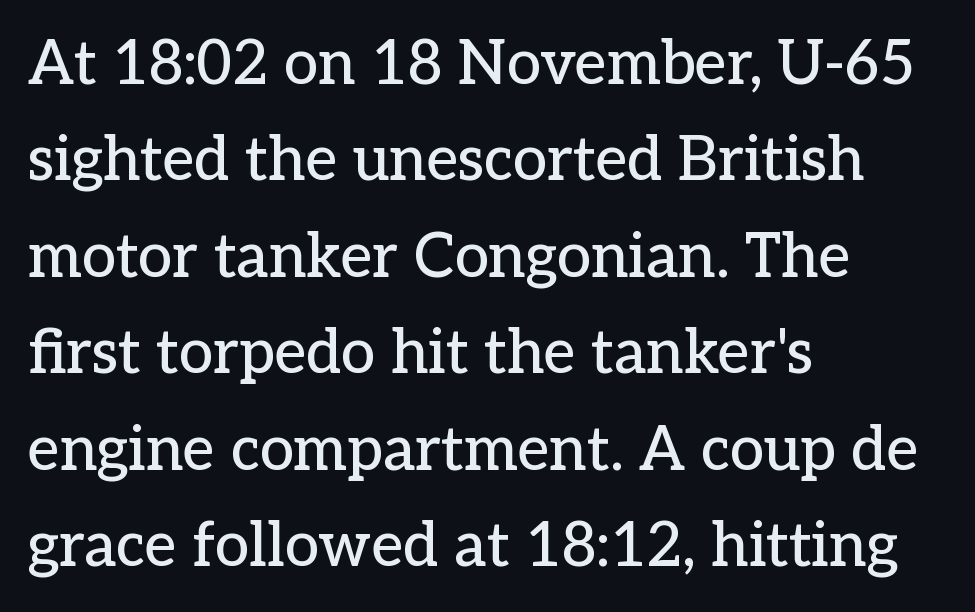
{"serif": "yes", "italic": "no", "width": "normal", "stroke_contrast": "low", "x_height": "medium", "monospaced": "no", "underline": "no", "align": "left", "line_spacing": "normal", "line_spacing_ratio": 1.58, "letter_spacing": "normal", "letter_spacing_em": 0.0, "glyph_px": 61}
